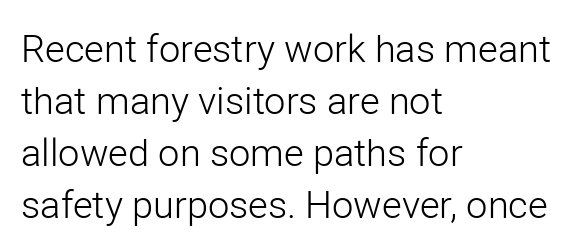
Examine the stroke ends and you'll find no serifs. Short note: letters normally spaced. Looks like regular typesetting: each glyph gets only the width it needs. Is the stroke heavy? The answer is a plain regular-or-lighter. Casual observation: everything's shoved over to the left.
